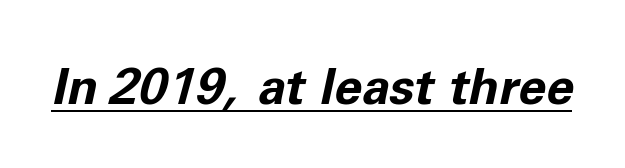
{"italic": "yes", "lean": "right", "slant_degrees": 11, "bold": "yes", "weight": "bold", "width": "normal", "stroke_contrast": "low", "x_height": "medium", "monospaced": "no", "underline": "yes", "letter_spacing": "normal", "letter_spacing_em": 0.0, "glyph_px": 50}
